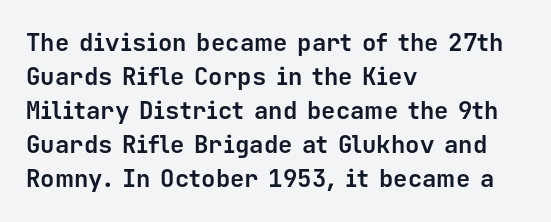
Q: Is the text bold? A: Yes.
Q: Is the text italic (slanted)? A: No, it is upright.
Q: Is the text underlined? A: No.
Q: How is the paragraph aligned? A: Left-aligned.
Q: Is the spacing between letters normal or unusually wide? A: Normal.
Q: Is the spacing between lines tight, normal or loose? A: Normal.
